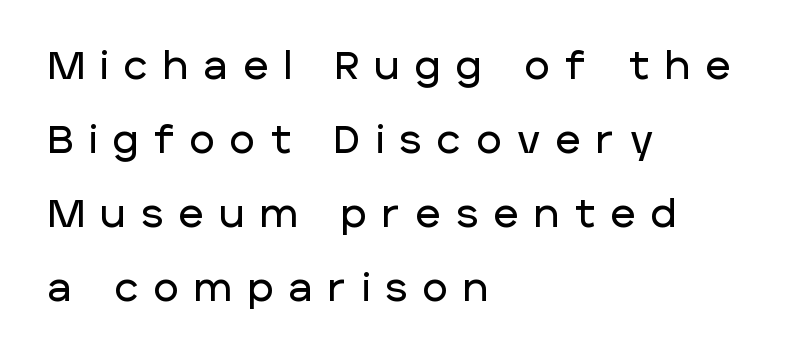
The image shows 38 px sans-serif type, upright; set left-aligned, loose line spacing (1.95x), unusually wide letter spacing (+0.42 em), not underlined; low stroke contrast and a large x-height.
